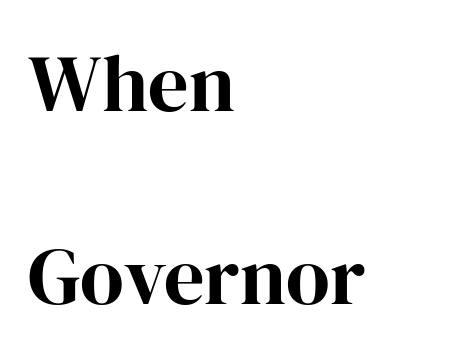
The image shows 80 px serif type, upright; set left-aligned, loose line spacing (2.41x), normal letter spacing, not underlined; high stroke contrast and a medium x-height.
